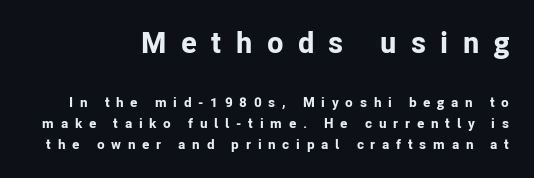
The image shows 30 px bold sans-serif type, upright; set right-aligned, normal line spacing (1.5x), unusually wide letter spacing (+0.48 em), not underlined; the first (top) block is 2.14x larger; low stroke contrast and a medium x-height.
